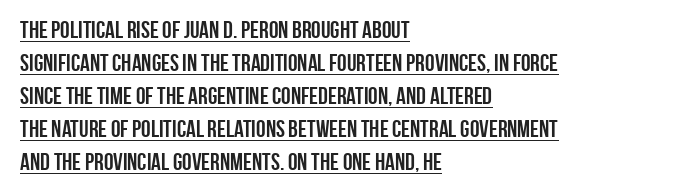
Q: Is the text bold? A: Yes.
Q: Is the text italic (slanted)? A: No, it is upright.
Q: Is the text underlined? A: Yes.
Q: How is the paragraph aligned? A: Left-aligned.
Q: Is the spacing between letters normal or unusually wide? A: Normal.
Q: Is the spacing between lines tight, normal or loose? A: Normal.
